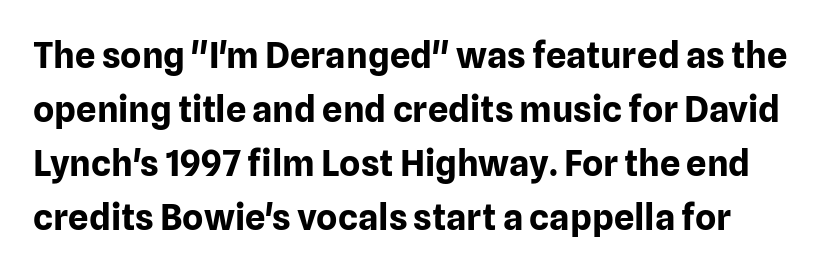
{"serif": "no", "italic": "no", "bold": "yes", "weight": "bold", "width": "normal", "stroke_contrast": "low", "x_height": "medium", "monospaced": "no", "underline": "no", "line_spacing": "normal", "line_spacing_ratio": 1.5, "letter_spacing": "normal", "letter_spacing_em": 0.0, "glyph_px": 36}
